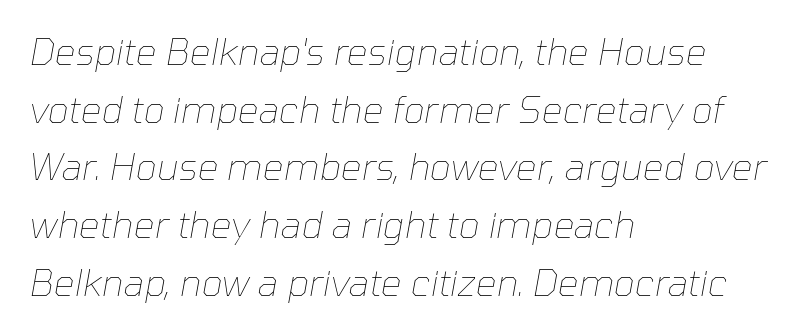
Observe the lean: these are italic letterforms. The face used here is proportionally spaced, like ordinary book or web type. Observe the ordinary spacing: letters are neighbours, not strangers. Leading matches the norm, producing a regular column.
